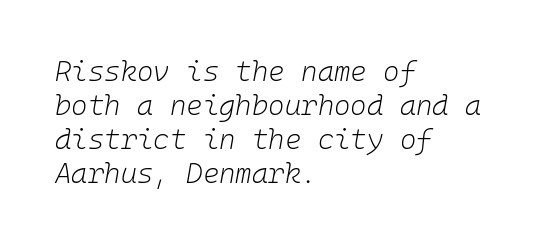
{"italic": "yes", "lean": "right", "slant_degrees": 10, "bold": "no", "weight": "light", "width": "normal", "stroke_contrast": "low", "x_height": "medium", "monospaced": "yes", "underline": "no", "align": "left", "line_spacing_ratio": 1.22, "letter_spacing": "normal", "letter_spacing_em": 0.0, "glyph_px": 28}
